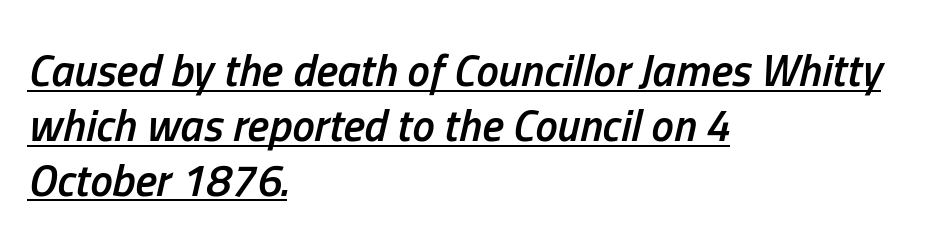
Q: Is the text bold? A: Semi-bold.
Q: Is the text italic (slanted)? A: Yes, it leans right by about 13 degrees.
Q: Is the text underlined? A: Yes.
Q: How is the paragraph aligned? A: Left-aligned.
Q: Is the spacing between letters normal or unusually wide? A: Normal.
Q: Width (condensed, normal, or wide)? A: Condensed.
Q: Stroke contrast? A: Low.
Q: x-height? A: Medium.
Q: Monospaced? A: No.
